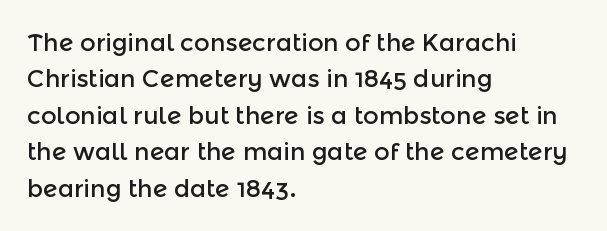
{"italic": "no", "underline": "no", "align": "left", "line_spacing": "normal", "line_spacing_ratio": 1.52, "letter_spacing": "normal", "letter_spacing_em": 0.0, "glyph_px": 24}
